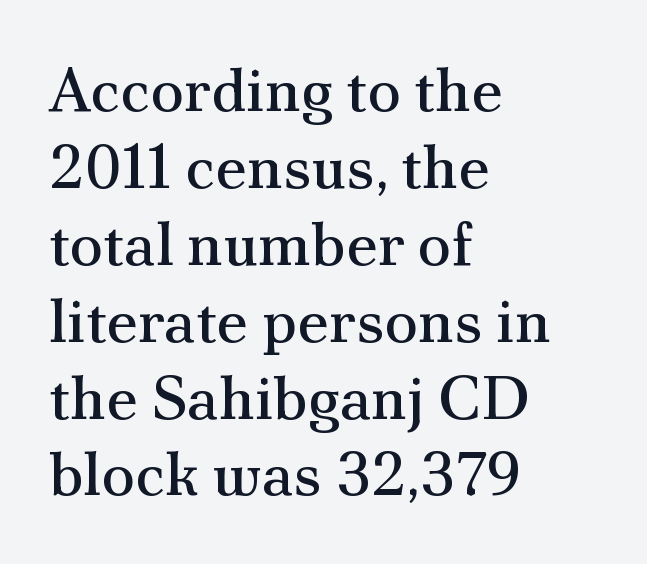
The image shows 62 px regular-weight serif type, upright; set left-aligned, line spacing 1.24x, normal letter spacing, not underlined; medium stroke contrast and a small x-height.
